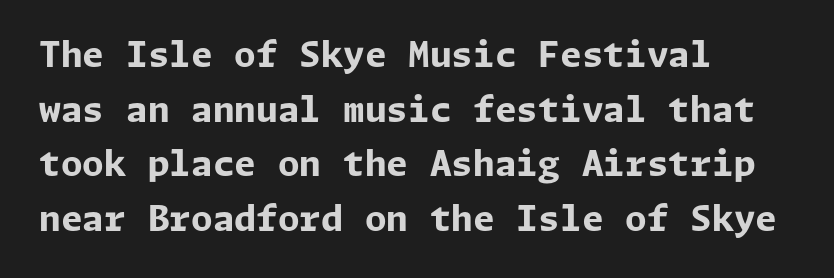
Q: Is the text bold? A: Yes.
Q: Is the text italic (slanted)? A: No, it is upright.
Q: Is the typeface a serif or a sans-serif typeface? A: Sans-serif.
Q: Is the text underlined? A: No.
Q: How is the paragraph aligned? A: Left-aligned.
Q: Is the spacing between letters normal or unusually wide? A: Normal.
Q: Is the spacing between lines tight, normal or loose? A: Normal.
Q: Width (condensed, normal, or wide)? A: Normal.
Q: Stroke contrast? A: Low.
Q: x-height? A: Medium.
